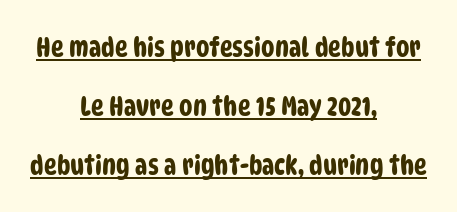
The rendering uses the underline text-decoration. Short note: letters normally spaced. Typeset on center — no edge is straight. The lines are spread far apart with generous leading.
